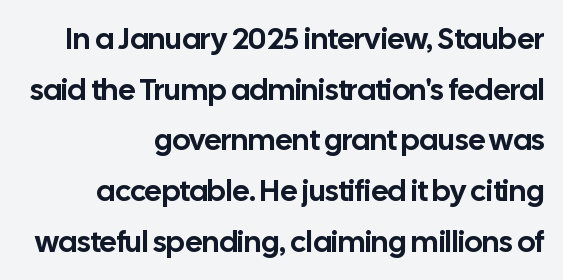
{"serif": "no", "italic": "no", "width": "normal", "stroke_contrast": "low", "x_height": "medium", "monospaced": "no", "underline": "no", "align": "right", "line_spacing": "normal", "line_spacing_ratio": 1.69, "letter_spacing": "normal", "letter_spacing_em": 0.0, "glyph_px": 30}
